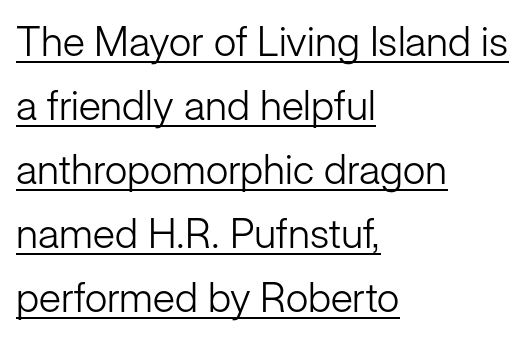
Vertical strokes here are truly vertical. This rendering features underlined lettering. In terms of leading, this rendering sits right in the middle. Regarding serifs, this sample does without them. You could not count columns in this text — the font is proportionally spaced.
